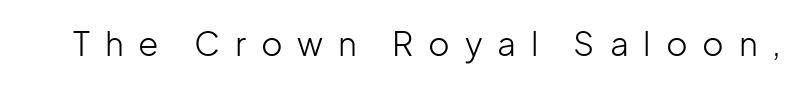
The image shows 33 px light sans-serif type, upright; set unusually wide letter spacing (+0.45 em), not underlined; low stroke contrast and a medium x-height.
